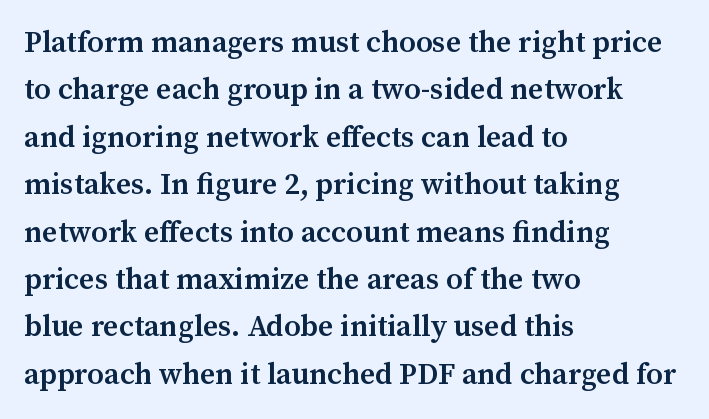
{"serif": "yes", "italic": "no", "bold": "semi", "weight": "semibold", "width": "normal", "stroke_contrast": "medium", "x_height": "medium", "monospaced": "no", "underline": "no", "align": "left", "line_spacing": "normal", "line_spacing_ratio": 1.58, "letter_spacing": "normal", "letter_spacing_em": 0.0, "glyph_px": 30}
